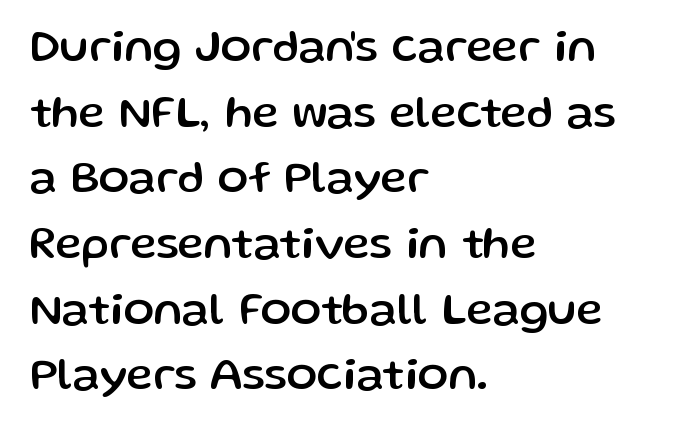
The image shows 45 px sans-serif type, upright; set left-aligned, normal line spacing (1.46x), normal letter spacing, not underlined; low stroke contrast and a medium x-height.
